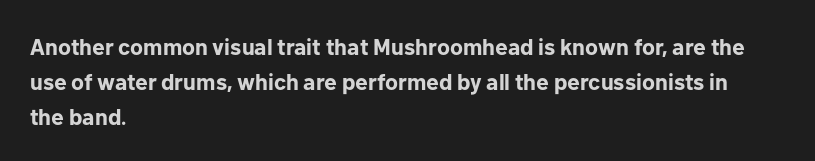
The image shows 23 px bold type, upright; set left-aligned, normal line spacing (1.52x), normal letter spacing, not underlined.
